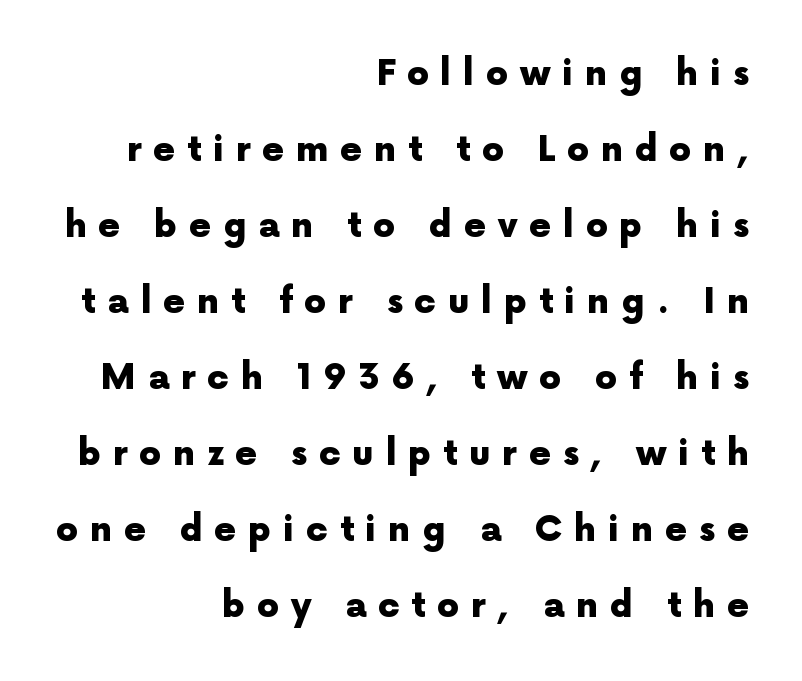
Q: Is the text bold? A: Yes.
Q: Is the text italic (slanted)? A: No, it is upright.
Q: Is the typeface a serif or a sans-serif typeface? A: Sans-serif.
Q: Is the text underlined? A: No.
Q: How is the paragraph aligned? A: Right-aligned.
Q: Is the spacing between letters normal or unusually wide? A: Unusually wide.
Q: Is the spacing between lines tight, normal or loose? A: Loose.
Q: Width (condensed, normal, or wide)? A: Normal.
Q: x-height? A: Medium.
Q: Monospaced? A: No.
